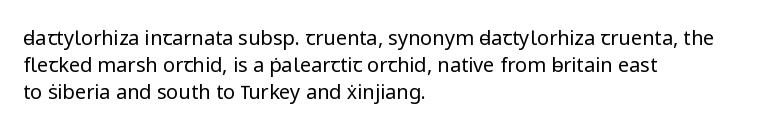
{"italic": "no", "bold": "no", "underline": "no", "align": "left", "line_spacing": "normal", "line_spacing_ratio": 1.36, "letter_spacing": "normal", "letter_spacing_em": 0.0, "glyph_px": 20}
